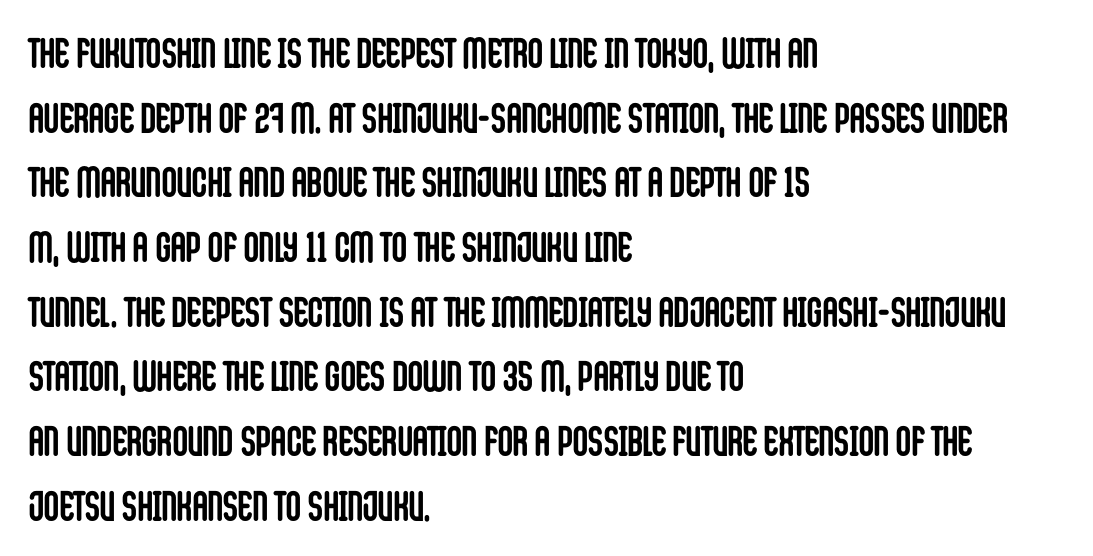
The image shows 42 px semibold, condensed sans-serif type, upright; set left-aligned, normal line spacing (1.54x), normal letter spacing, not underlined; low stroke contrast and a large x-height.
